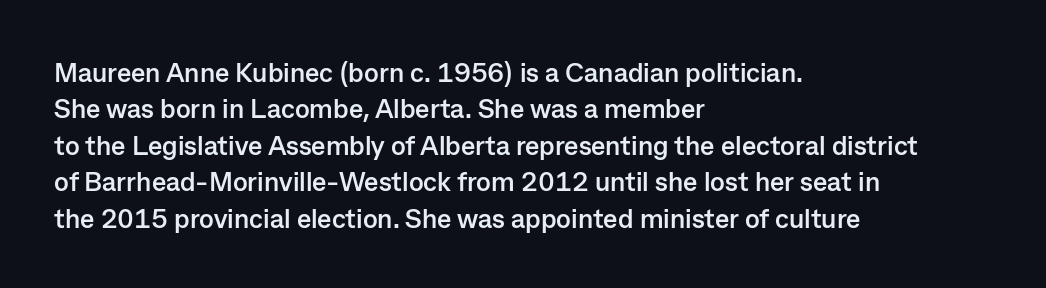
The lettering stays uniformly vertical, giving the passage a roman look. Letters rest on an invisible, unmarked baseline. This block has exactly the height ordinary leading produces. Spacing between characters is what you'd get straight out of the box. Notice how thick the strokes are: this is what a full bold looks like.
